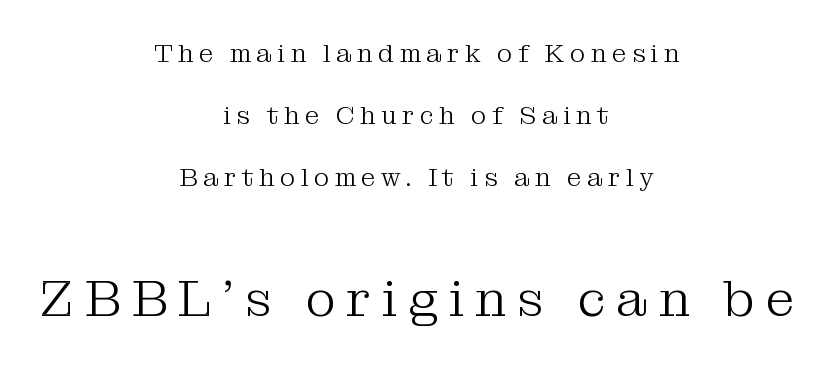
Q: Is the text bold? A: No.
Q: Is the text italic (slanted)? A: No, it is upright.
Q: Is the typeface a serif or a sans-serif typeface? A: Serif.
Q: Is the text underlined? A: No.
Q: How is the paragraph aligned? A: Centered.
Q: Is the spacing between letters normal or unusually wide? A: Unusually wide.
Q: Is the spacing between lines tight, normal or loose? A: Loose.
Q: Which block of text is set in a larger size, the first (top) or the second (bottom)? A: The second (bottom) one.
Q: Width (condensed, normal, or wide)? A: Normal.
Q: Stroke contrast? A: Medium.
Q: x-height? A: Medium.
Q: Monospaced? A: No.
